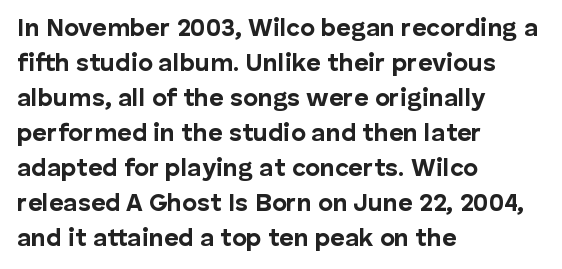
Nope, not italic — everything's standing straight. Regular leading. Teacher's note: observe the even left margin — that is flush-left alignment. The space beneath each line is pristine and unruled. Glyph-to-glyph distance matches everyday printed text.
